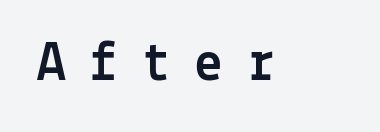
Unlike italic type, these characters show no tilt at all. The type is letterspaced generously, with wide tracking. Each row of text sits above clean, open space. Do the characters align in a grid? Yes, the font is monospaced. Font category for this specimen: sans-serif.
